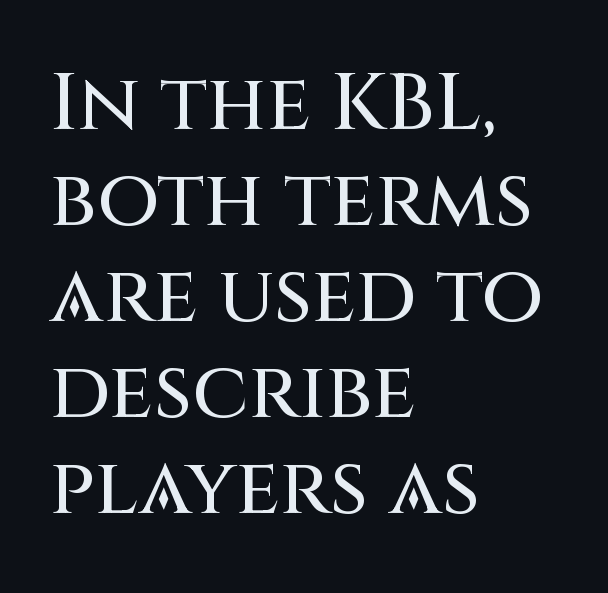
This sample has the flowing, uneven cadence of proportional lettering. Type without underlining. Style check: upright. The letterforms sit shoulder to shoulder at normal distance.
